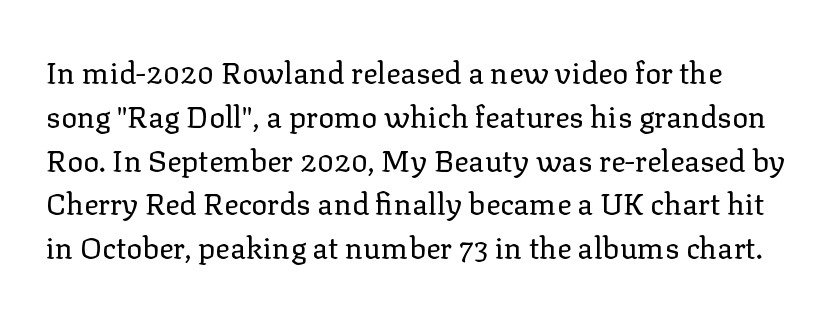
A typesetter would call this proportional, since set widths differ per character. The string is rendered with underlining switched off. Each new line begins a customary step beneath the previous one. Designer's note — italics off, roman on. The tracking reads as untouched default to a designer's eye.
